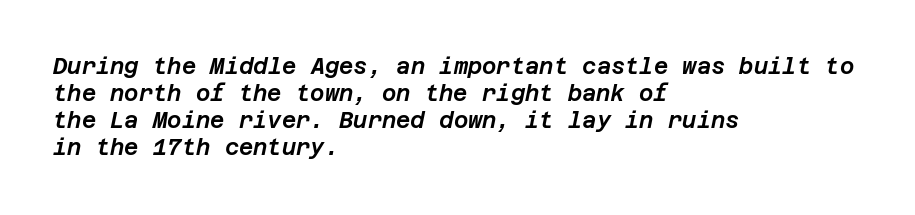
Q: Is the text italic (slanted)? A: Yes, it leans right by about 12 degrees.
Q: Is the text underlined? A: No.
Q: How is the paragraph aligned? A: Left-aligned.
Q: Is the spacing between letters normal or unusually wide? A: Normal.
